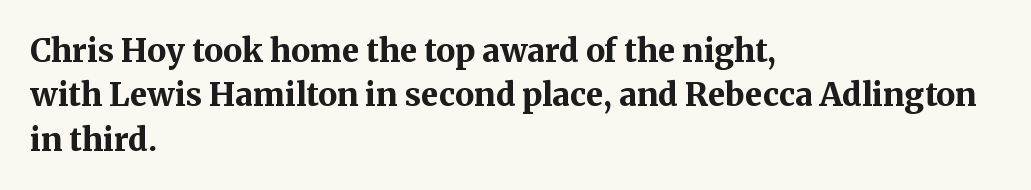
Q: Is the text bold? A: Yes.
Q: Is the text italic (slanted)? A: No, it is upright.
Q: Is the typeface a serif or a sans-serif typeface? A: Serif.
Q: Is the text underlined? A: No.
Q: How is the paragraph aligned? A: Left-aligned.
Q: Is the spacing between letters normal or unusually wide? A: Normal.
Q: Is the spacing between lines tight, normal or loose? A: Normal.
Q: Width (condensed, normal, or wide)? A: Normal.
Q: Stroke contrast? A: Medium.
Q: x-height? A: Medium.
Q: Monospaced? A: No.
